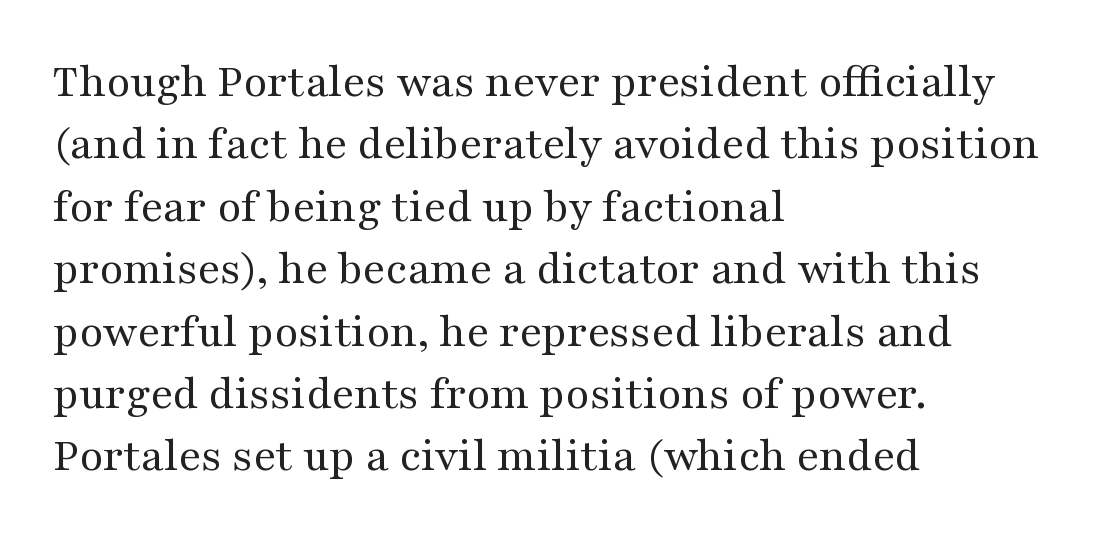
The image shows 48 px regular-weight, wide serif type, upright; set left-aligned, normal line spacing (1.3x), normal letter spacing, not underlined; medium stroke contrast and a medium x-height.
